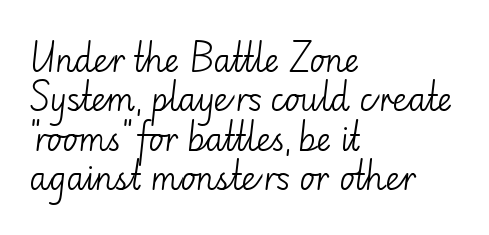
{"serif": "no", "bold": "no", "weight": "light", "width": "normal", "stroke_contrast": "low", "x_height": "small", "monospaced": "no", "underline": "no", "align": "left", "line_spacing_ratio": 1.23, "letter_spacing": "normal", "letter_spacing_em": 0.0, "glyph_px": 32}
